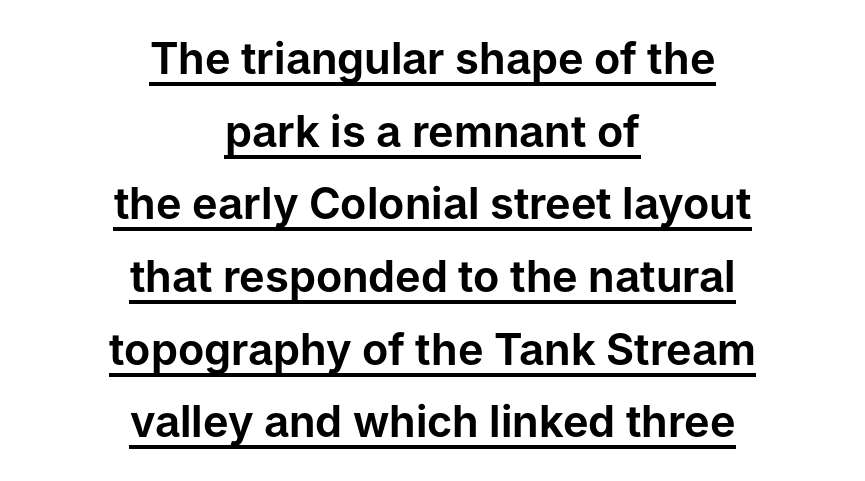
The image shows 43 px sans-serif type, upright; set centered, normal line spacing (1.69x), normal letter spacing, underlined; low stroke contrast and a medium x-height.
